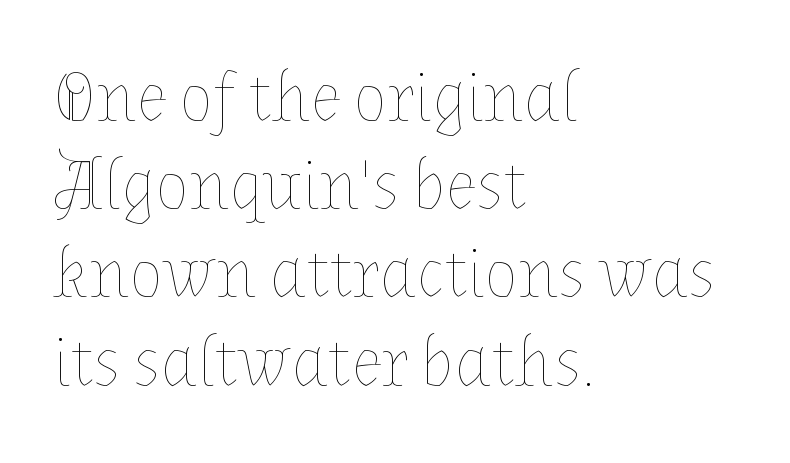
The image shows 70 px thin type, upright; set left-aligned, normal line spacing (1.26x), normal letter spacing, not underlined; low stroke contrast and a medium x-height.
